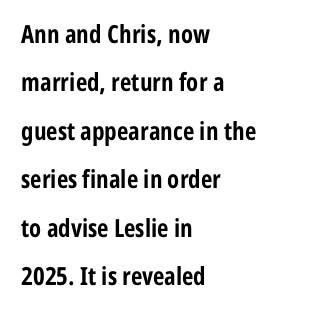
{"italic": "no", "bold": "yes", "underline": "no", "align": "left", "line_spacing": "loose", "line_spacing_ratio": 1.94, "letter_spacing": "normal", "letter_spacing_em": 0.0, "glyph_px": 25}
